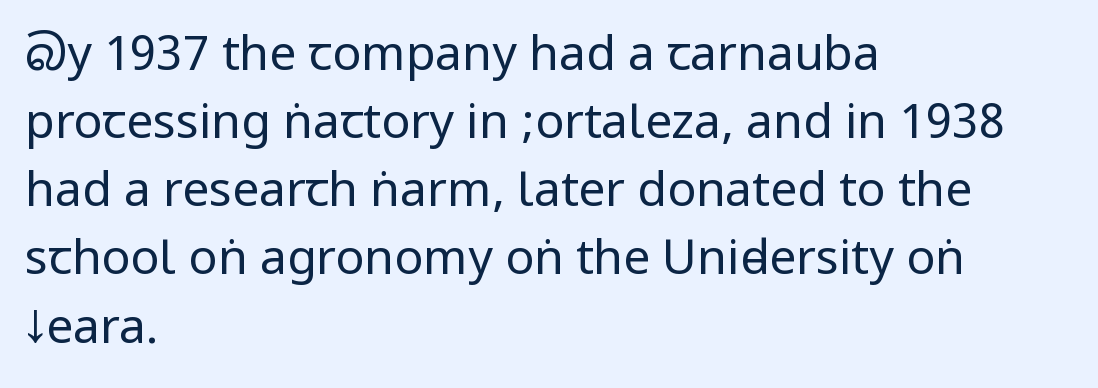
How would I describe the line gaps? Plain and ordinary. Font category for this specimen: sans-serif. Does the lettering tilt? It doesn't — this is upright. Between one letter and the next there's only the usual sliver of space. Weight: not bold — regular or lighter. A clean baseline with only descenders dipping below it.
